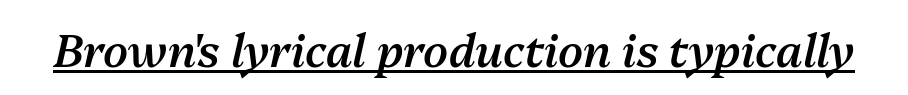
No extra tracking has been applied to these lines. An italicized treatment has been applied to the whole sample. The passage shown is typed in a proportional face where columns would drift. Underlined type. A fair bit of extra ink — the face is semibold, not bold.
